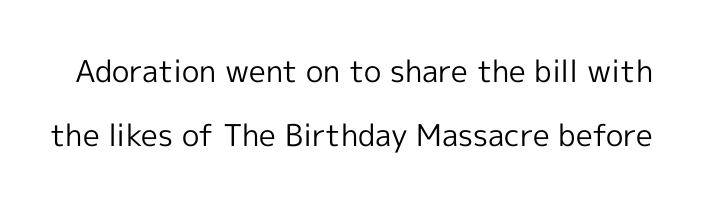
The image shows 30 px regular-weight sans-serif type, upright; set loose line spacing (2.12x), normal letter spacing, not underlined; a medium x-height.
